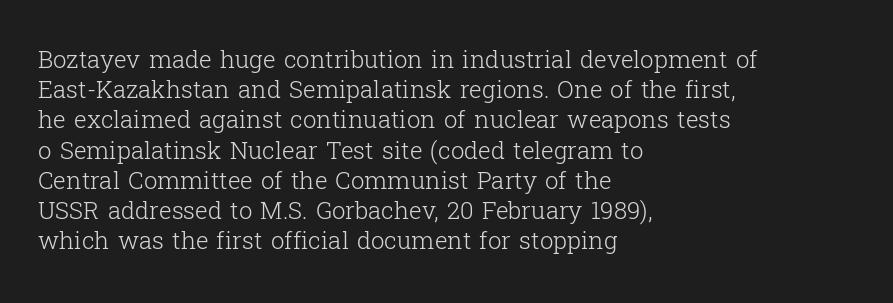
{"italic": "no", "bold": "no", "underline": "no", "align": "left", "line_spacing": "normal", "line_spacing_ratio": 1.26, "letter_spacing": "normal", "letter_spacing_em": 0.0, "glyph_px": 24}
